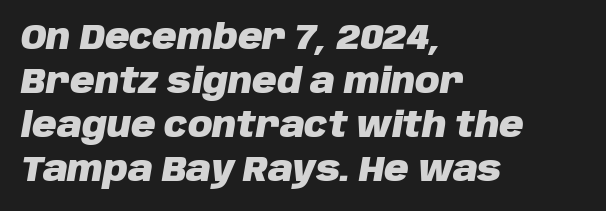
Q: Is the text bold? A: Yes.
Q: Is the text italic (slanted)? A: Yes, it leans right by about 10 degrees.
Q: Is the text underlined? A: No.
Q: How is the paragraph aligned? A: Left-aligned.
Q: Is the spacing between letters normal or unusually wide? A: Normal.
Q: Is the spacing between lines tight, normal or loose? A: Normal.
Q: Width (condensed, normal, or wide)? A: Normal.
Q: Stroke contrast? A: Low.
Q: x-height? A: Large.
Q: Monospaced? A: No.
